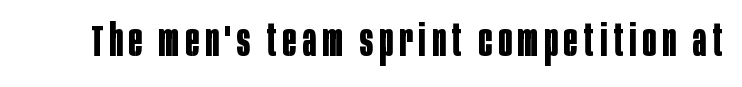
{"serif": "no", "italic": "no", "bold": "yes", "weight": "bold", "width": "condensed", "stroke_contrast": "low", "x_height": "large", "monospaced": "no", "underline": "no", "glyph_px": 45}
